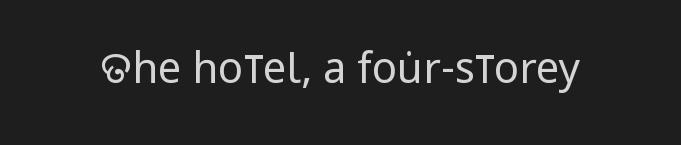
The image shows 42 px regular-weight, condensed sans-serif type, upright; set normal letter spacing, not underlined; low stroke contrast and a large x-height.
